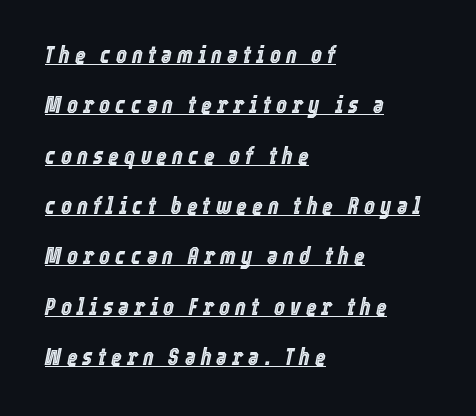
Q: Is the text italic (slanted)? A: Yes, it leans right by about 12 degrees.
Q: Is the text underlined? A: Yes.
Q: How is the paragraph aligned? A: Left-aligned.
Q: Is the spacing between letters normal or unusually wide? A: Unusually wide.
Q: Is the spacing between lines tight, normal or loose? A: Loose.
